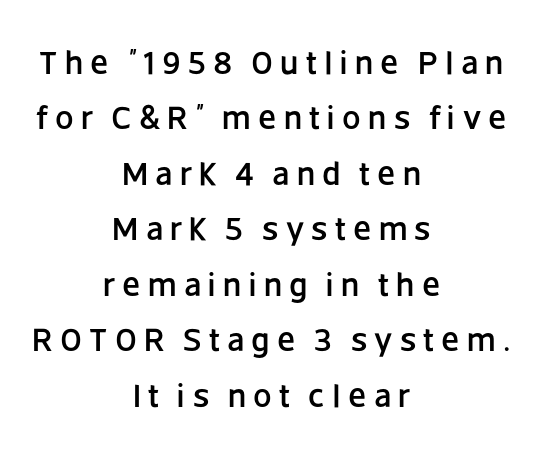
The image shows 33 px sans-serif type, upright; set centered, normal line spacing (1.68x), unusually wide letter spacing (+0.22 em), not underlined; low stroke contrast and a large x-height.
